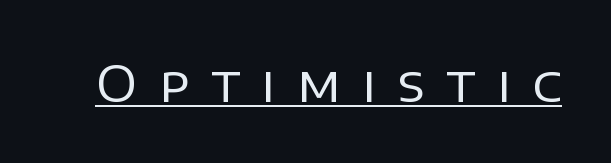
Q: Is the text bold? A: No.
Q: Is the text italic (slanted)? A: No, it is upright.
Q: Is the typeface a serif or a sans-serif typeface? A: Sans-serif.
Q: Is the text underlined? A: Yes.
Q: Is the spacing between letters normal or unusually wide? A: Unusually wide.
Q: Width (condensed, normal, or wide)? A: Normal.
Q: Stroke contrast? A: Low.
Q: x-height? A: Large.
Q: Monospaced? A: No.
